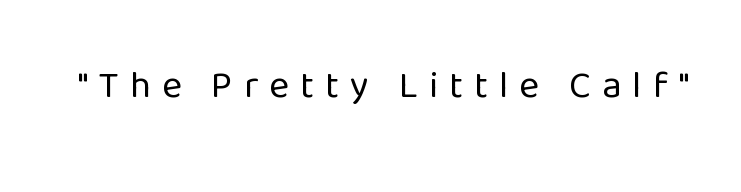
{"serif": "no", "italic": "no", "bold": "no", "weight": "regular", "width": "normal", "stroke_contrast": "low", "x_height": "medium", "monospaced": "no", "underline": "no", "letter_spacing": "wide", "letter_spacing_em": 0.29, "glyph_px": 38}
